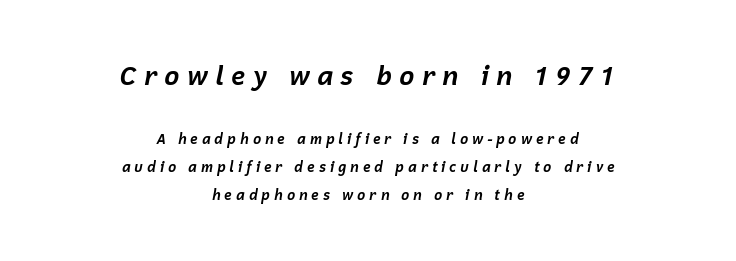
Q: Is the text bold? A: Yes.
Q: Is the text italic (slanted)? A: Yes, it leans right by about 12 degrees.
Q: Is the text underlined? A: No.
Q: How is the paragraph aligned? A: Centered.
Q: Is the spacing between letters normal or unusually wide? A: Unusually wide.
Q: Is the spacing between lines tight, normal or loose? A: Loose.
Q: Which block of text is set in a larger size, the first (top) or the second (bottom)? A: The first (top) one.
